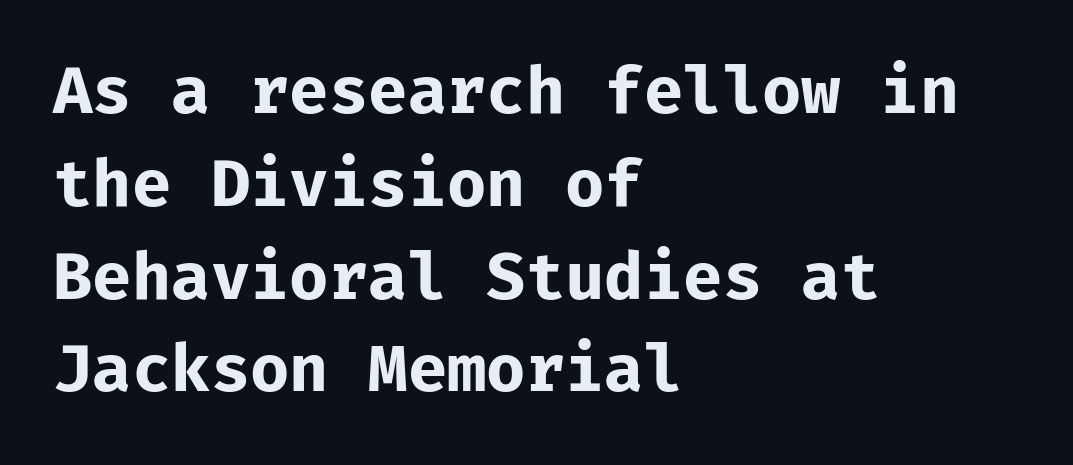
Q: Is the text bold? A: Yes.
Q: Is the text italic (slanted)? A: No, it is upright.
Q: Is the typeface a serif or a sans-serif typeface? A: Sans-serif.
Q: Is the text underlined? A: No.
Q: How is the paragraph aligned? A: Left-aligned.
Q: Is the spacing between letters normal or unusually wide? A: Normal.
Q: Is the spacing between lines tight, normal or loose? A: Normal.
Q: Width (condensed, normal, or wide)? A: Normal.
Q: Stroke contrast? A: Low.
Q: x-height? A: Medium.
